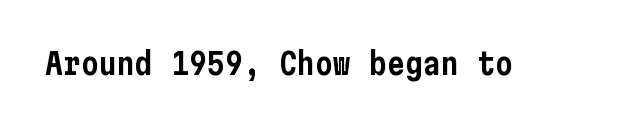
Q: Is the text italic (slanted)? A: No, it is upright.
Q: Is the typeface a serif or a sans-serif typeface? A: Sans-serif.
Q: Is the text underlined? A: No.
Q: Is the spacing between letters normal or unusually wide? A: Normal.
Q: Width (condensed, normal, or wide)? A: Condensed.
Q: Stroke contrast? A: Low.
Q: x-height? A: Medium.
